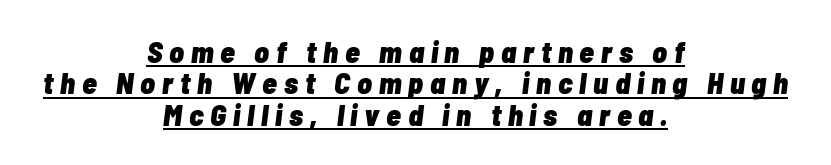
Between one letter and the next there's a generous, obvious gap. How heavy is the stroke? Heavy — this is a bold. Think of a printed novel: that variable character pitch is what you see here. Horizontally, the lines are justified to the midpoint only. Every character sits at an angle, as italics do. Quick note: interline space is minimal.
